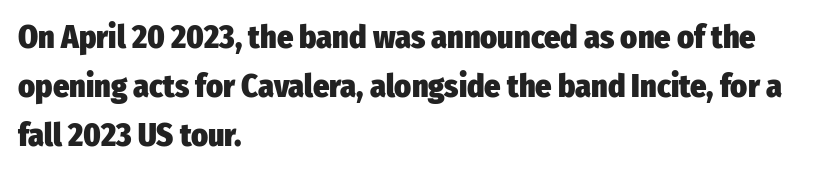
Q: Is the text bold? A: Yes.
Q: Is the text italic (slanted)? A: No, it is upright.
Q: Is the typeface a serif or a sans-serif typeface? A: Sans-serif.
Q: Is the text underlined? A: No.
Q: How is the paragraph aligned? A: Left-aligned.
Q: Is the spacing between letters normal or unusually wide? A: Normal.
Q: Is the spacing between lines tight, normal or loose? A: Normal.
Q: Width (condensed, normal, or wide)? A: Condensed.
Q: Stroke contrast? A: Low.
Q: x-height? A: Medium.
Q: Monospaced? A: No.
